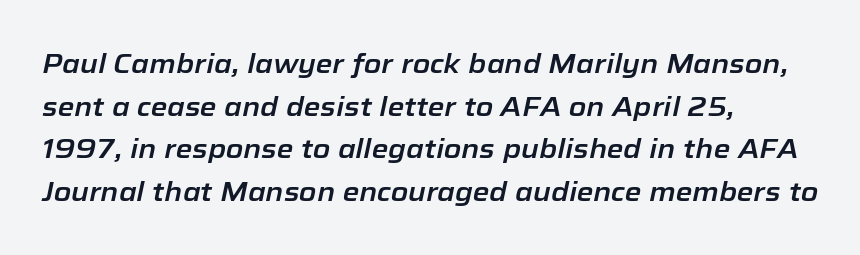
The face used here is rendered with its standard letterfit. Decoration check: the copy has no underline. The paragraph has a hard left edge and a soft right edge. The lines sit at an ordinary, default distance from one another.
